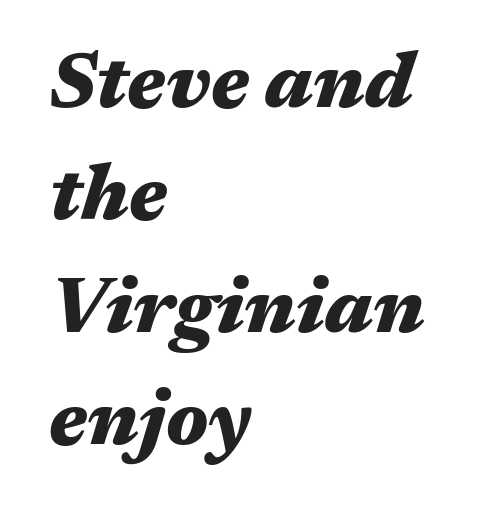
{"italic": "yes", "lean": "right", "slant_degrees": 17, "bold": "yes", "weight": "heavy", "width": "wide", "stroke_contrast": "medium", "x_height": "medium", "monospaced": "no", "underline": "no", "align": "left", "line_spacing": "normal", "line_spacing_ratio": 1.44, "letter_spacing": "normal", "letter_spacing_em": 0.0, "glyph_px": 78}
